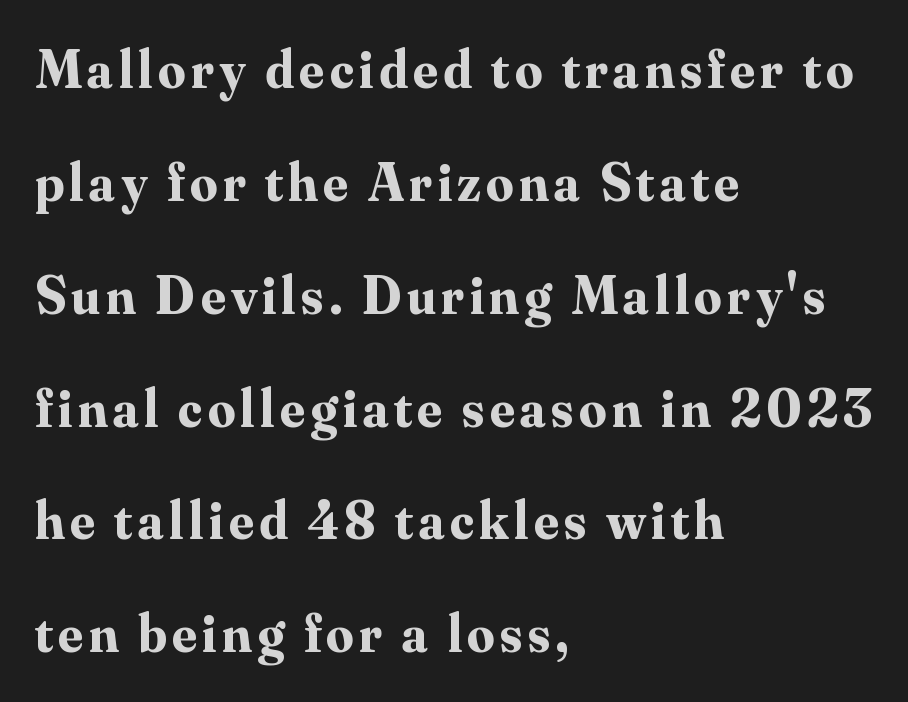
The image shows 54 px bold serif type, upright; set left-aligned, loose line spacing (2.09x), not underlined; medium stroke contrast and a small x-height.
